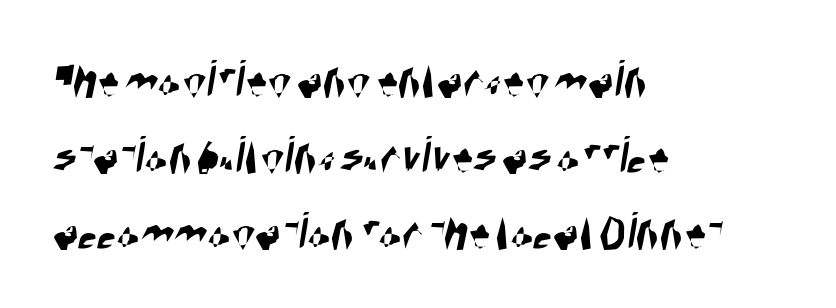
The image shows 54 px condensed sans-serif type; set left-aligned, normal line spacing (1.41x), normal letter spacing, not underlined; high stroke contrast and a large x-height.
